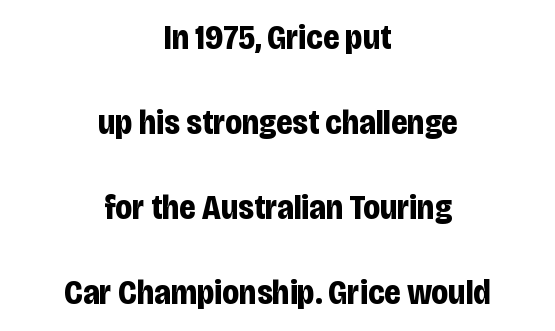
{"serif": "no", "italic": "no", "bold": "yes", "weight": "bold", "width": "condensed", "stroke_contrast": "low", "x_height": "large", "monospaced": "no", "underline": "no", "align": "center", "line_spacing": "loose", "line_spacing_ratio": 2.5, "letter_spacing": "normal", "letter_spacing_em": 0.0, "glyph_px": 34}
